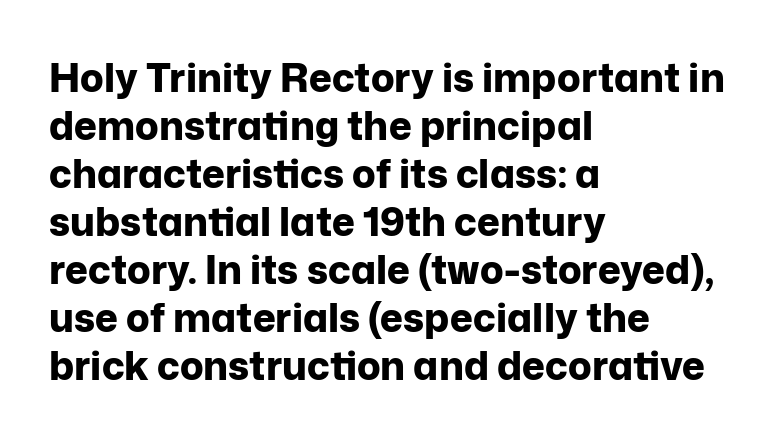
Has an underline been added? It has not. This sample has the flowing, uneven cadence of proportional lettering. Designer's note — italics off, roman on. Students, this is bold: see how much ink each stroke carries. Look at the bottom of the vertical strokes: they stop flat, with no serifs. The compositor pushed each line to the left boundary.
